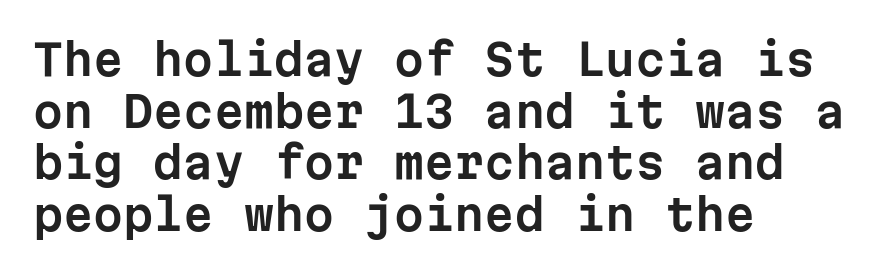
Q: Is the text italic (slanted)? A: No, it is upright.
Q: Is the typeface a serif or a sans-serif typeface? A: Sans-serif.
Q: Is the text underlined? A: No.
Q: How is the paragraph aligned? A: Left-aligned.
Q: Is the spacing between letters normal or unusually wide? A: Normal.
Q: Width (condensed, normal, or wide)? A: Normal.
Q: Stroke contrast? A: Low.
Q: x-height? A: Medium.
Q: Monospaced? A: Yes.
